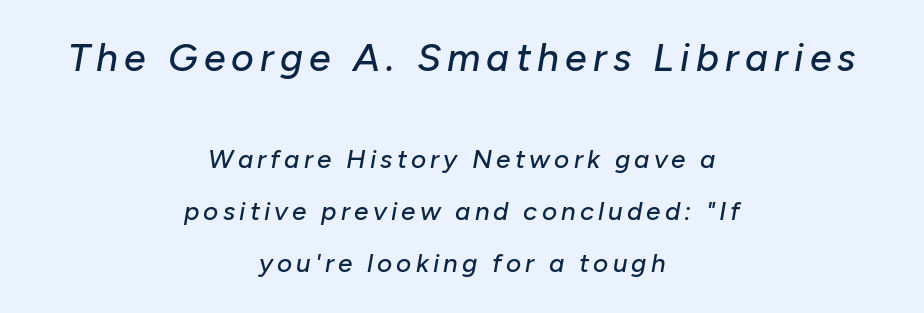
{"italic": "yes", "lean": "right", "slant_degrees": 10, "width": "normal", "stroke_contrast": "low", "x_height": "medium", "monospaced": "no", "underline": "no", "align": "center", "line_spacing": "loose", "line_spacing_ratio": 2.01, "larger_block": "first", "size_ratio": 1.5, "glyph_px": 39}
